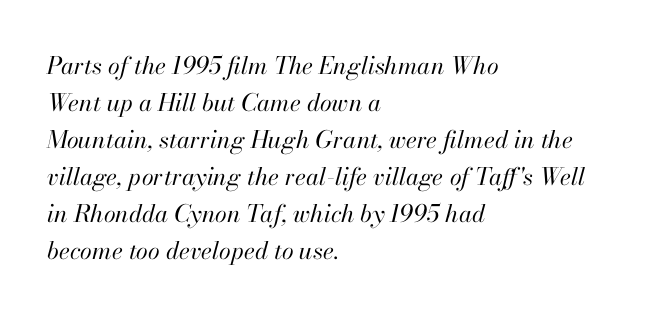
The image shows 24 px text type, italic (leaning right); set left-aligned, normal line spacing (1.54x), normal letter spacing, not underlined.
